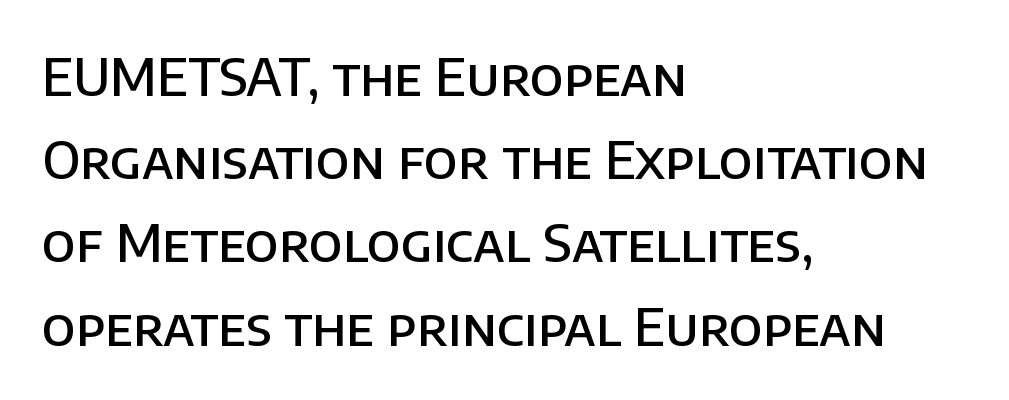
Q: Is the text bold? A: Semi-bold.
Q: Is the text italic (slanted)? A: No, it is upright.
Q: Is the typeface a serif or a sans-serif typeface? A: Sans-serif.
Q: Is the text underlined? A: No.
Q: How is the paragraph aligned? A: Left-aligned.
Q: Is the spacing between letters normal or unusually wide? A: Normal.
Q: Is the spacing between lines tight, normal or loose? A: Normal.
Q: Width (condensed, normal, or wide)? A: Normal.
Q: Stroke contrast? A: Low.
Q: x-height? A: Large.
Q: Monospaced? A: No.
